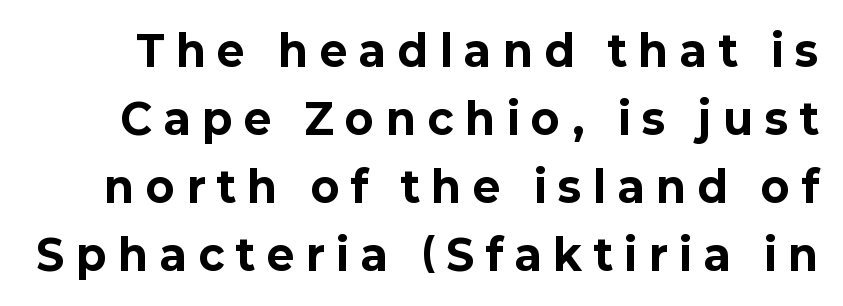
{"serif": "no", "italic": "no", "bold": "yes", "weight": "bold", "width": "normal", "stroke_contrast": "low", "x_height": "medium", "monospaced": "no", "underline": "no", "line_spacing": "normal", "line_spacing_ratio": 1.62, "letter_spacing": "wide", "letter_spacing_em": 0.29, "glyph_px": 42}
